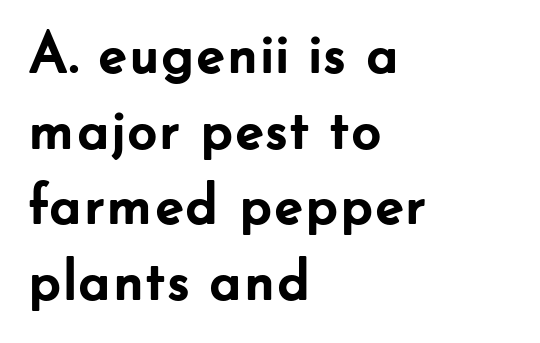
Underlining? Definitely not there. These lines are composed in type without serifs. The tracking reads as untouched default to a designer's eye. Notice how the passage keeps a crisp vertical edge on the left only. Do the characters align in a grid? No, the font is proportional.
